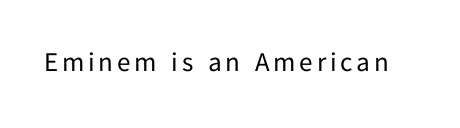
The image shows 27 px text type, upright; set not underlined.
